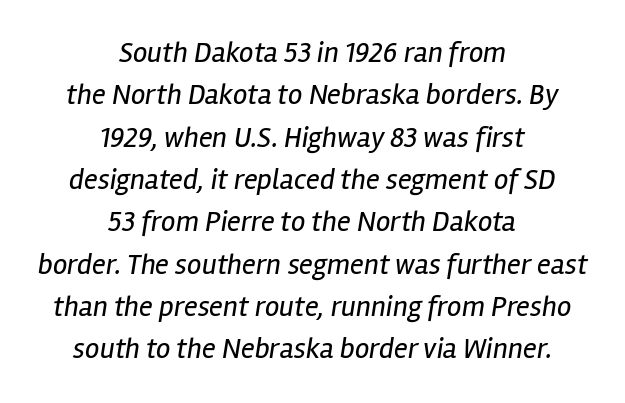
Q: Is the text bold? A: No.
Q: Is the text italic (slanted)? A: Yes, it leans right by about 12 degrees.
Q: Is the text underlined? A: No.
Q: How is the paragraph aligned? A: Centered.
Q: Is the spacing between letters normal or unusually wide? A: Normal.
Q: Is the spacing between lines tight, normal or loose? A: Normal.
Q: Width (condensed, normal, or wide)? A: Condensed.
Q: Stroke contrast? A: Low.
Q: x-height? A: Medium.
Q: Monospaced? A: No.
